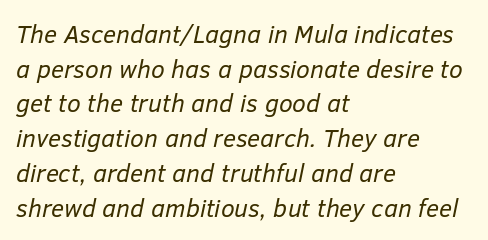
The image shows 25 px text type, italic (leaning right); set left-aligned, normal line spacing (1.39x), normal letter spacing, not underlined.
